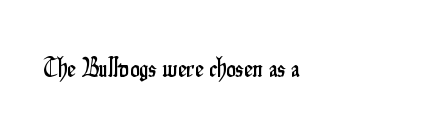
This rendering leaves character spacing at its baseline value. Has an underline been added? It has not. No italicization has been applied; the sample stays upright.
